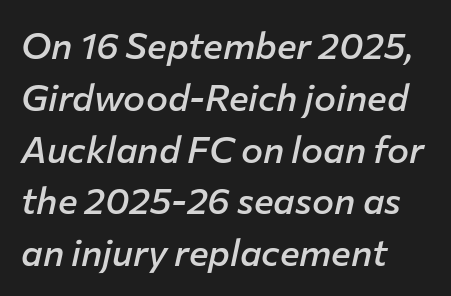
Note the varied advance widths — an 'i' is clearly narrower than an 'm'. The axis of the letterforms is tilted away from vertical. Stroke thickness is moderately raised; the sample reads as semibold. Rows of type keep a routine distance in the vertical direction.
